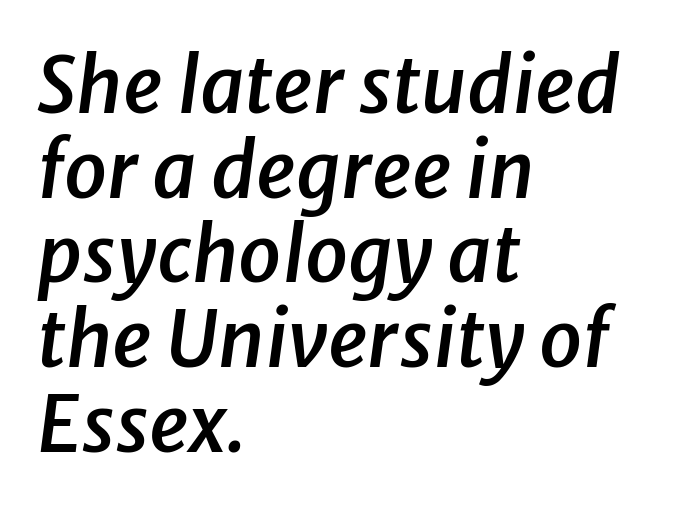
In terms of weight, the rendering is demibold, just under bold. The glyphs are unaccompanied by any horizontal stroke below them. The block of text is dense from top to bottom, with scant space between rows. Emphasis-style slanted type is in use. The passage shown is typed in a proportional face where columns would drift.
